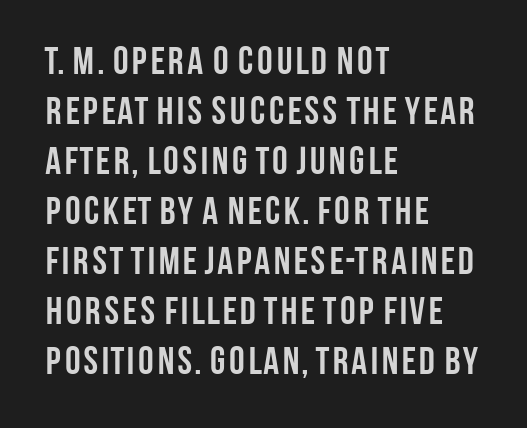
The image shows 39 px semibold, condensed sans-serif type, upright; set left-aligned, normal line spacing (1.28x), normal letter spacing, not underlined; low stroke contrast and a large x-height.
